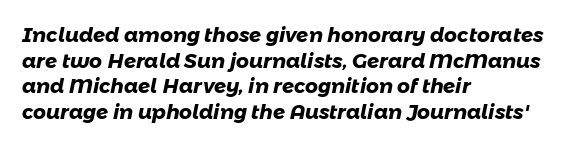
The image shows 20 px bold type; set left-aligned, normal line spacing (1.28x), normal letter spacing, not underlined.
